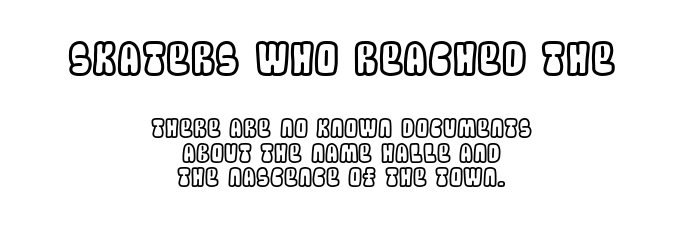
{"italic": "no", "width": "condensed", "x_height": "large", "monospaced": "no", "underline": "no", "align": "center", "line_spacing": "tight", "line_spacing_ratio": 0.99, "letter_spacing": "normal", "letter_spacing_em": 0.0, "larger_block": "first", "size_ratio": 1.76, "glyph_px": 44}
